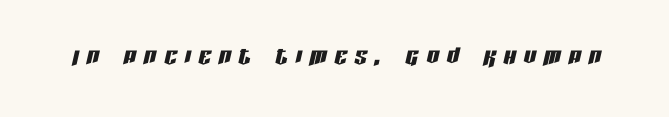
Q: Is the text italic (slanted)? A: Yes, it leans right by about 13 degrees.
Q: Is the text underlined? A: No.
Q: Is the spacing between letters normal or unusually wide? A: Unusually wide.
Q: Width (condensed, normal, or wide)? A: Condensed.
Q: Stroke contrast? A: Low.
Q: x-height? A: Large.
Q: Monospaced? A: No.
